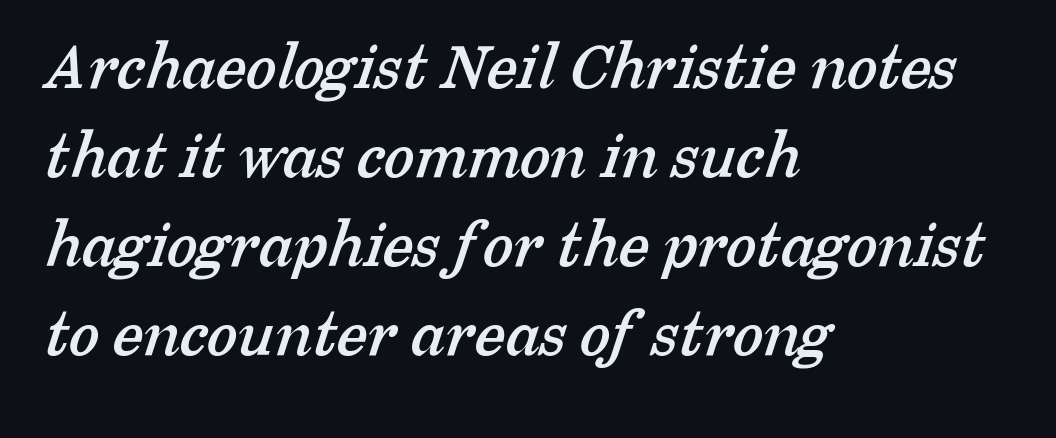
Q: Is the typeface a serif or a sans-serif typeface? A: Serif.
Q: Is the text underlined? A: No.
Q: How is the paragraph aligned? A: Left-aligned.
Q: Is the spacing between letters normal or unusually wide? A: Normal.
Q: Is the spacing between lines tight, normal or loose? A: Normal.
Q: Width (condensed, normal, or wide)? A: Normal.
Q: Stroke contrast? A: Low.
Q: x-height? A: Medium.
Q: Monospaced? A: No.
